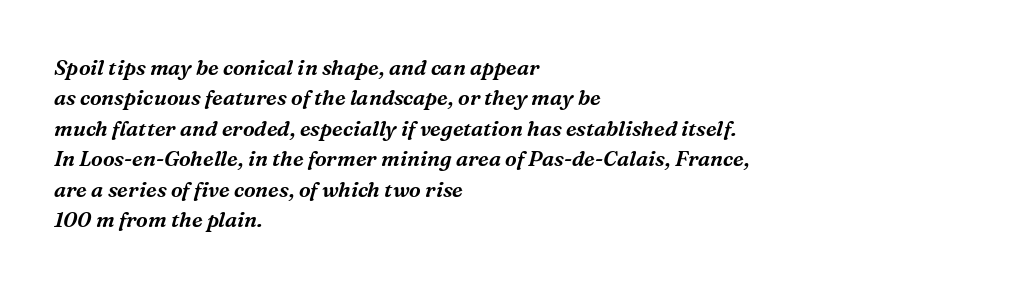
The image shows 21 px text type, italic (leaning right); set left-aligned, normal line spacing (1.45x), normal letter spacing, not underlined.
